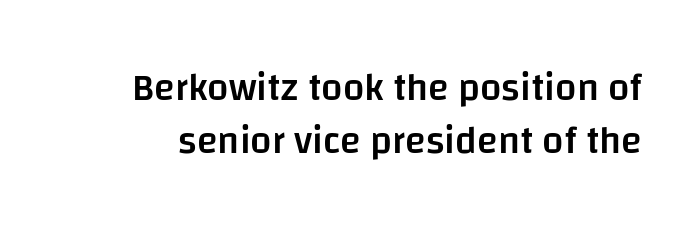
Q: Is the text bold? A: Semi-bold.
Q: Is the text italic (slanted)? A: No, it is upright.
Q: Is the typeface a serif or a sans-serif typeface? A: Sans-serif.
Q: Is the text underlined? A: No.
Q: Is the spacing between letters normal or unusually wide? A: Normal.
Q: Is the spacing between lines tight, normal or loose? A: Normal.
Q: Width (condensed, normal, or wide)? A: Normal.
Q: Stroke contrast? A: Low.
Q: x-height? A: Large.
Q: Monospaced? A: No.
